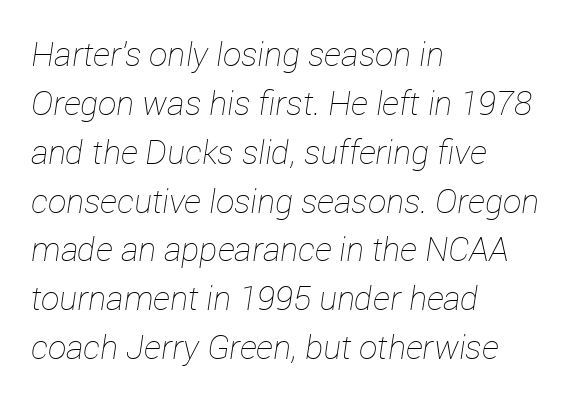
Q: Is the text bold? A: No.
Q: Is the text italic (slanted)? A: Yes, it leans right by about 12 degrees.
Q: Is the text underlined? A: No.
Q: How is the paragraph aligned? A: Left-aligned.
Q: Is the spacing between letters normal or unusually wide? A: Normal.
Q: Is the spacing between lines tight, normal or loose? A: Normal.
Q: Width (condensed, normal, or wide)? A: Normal.
Q: Stroke contrast? A: Low.
Q: x-height? A: Medium.
Q: Monospaced? A: No.
